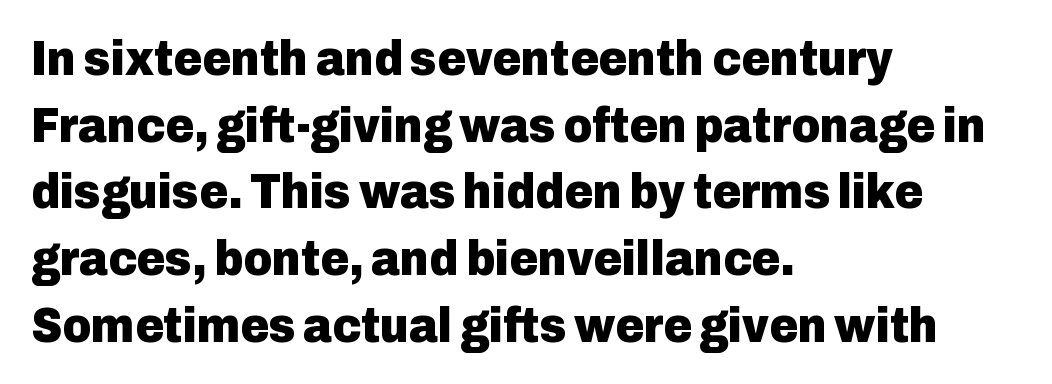
Q: Is the text bold? A: Yes.
Q: Is the text italic (slanted)? A: No, it is upright.
Q: Is the typeface a serif or a sans-serif typeface? A: Sans-serif.
Q: Is the text underlined? A: No.
Q: How is the paragraph aligned? A: Left-aligned.
Q: Is the spacing between letters normal or unusually wide? A: Normal.
Q: Is the spacing between lines tight, normal or loose? A: Normal.
Q: Width (condensed, normal, or wide)? A: Normal.
Q: Stroke contrast? A: Low.
Q: x-height? A: Medium.
Q: Monospaced? A: No.
